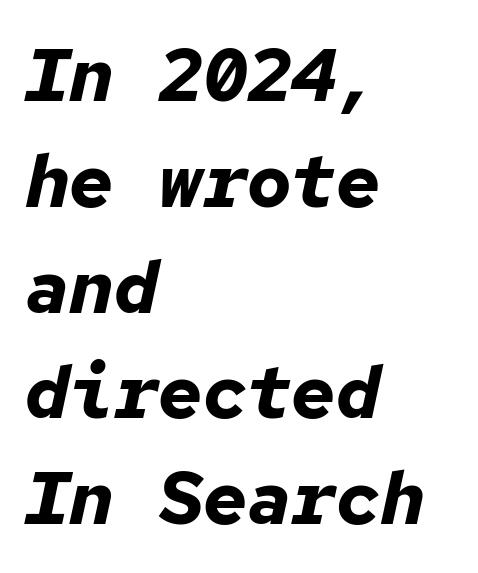
{"italic": "yes", "lean": "right", "slant_degrees": 12, "bold": "yes", "weight": "bold", "width": "normal", "stroke_contrast": "low", "x_height": "medium", "monospaced": "yes", "underline": "no", "align": "left", "line_spacing": "normal", "line_spacing_ratio": 1.43, "letter_spacing": "normal", "letter_spacing_em": 0.0, "glyph_px": 74}
